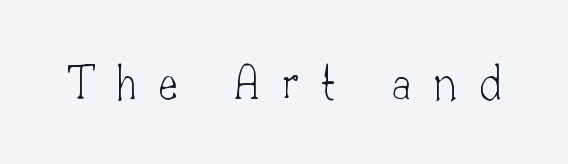
The typeface has the unassuming heft of standard copy or less. This rendering employs a face with finishing strokes, i.e., a serif. The passage shown is not underscored anywhere. The letterforms stand isolated, each surrounded by extra space.
